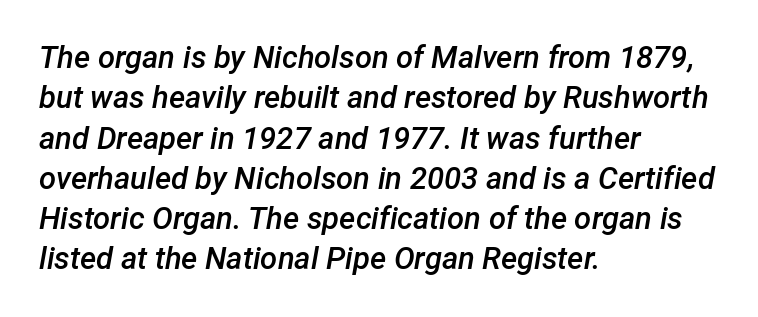
Q: Is the text bold? A: Semi-bold.
Q: Is the text italic (slanted)? A: Yes, it leans right by about 12 degrees.
Q: Is the text underlined? A: No.
Q: How is the paragraph aligned? A: Left-aligned.
Q: Is the spacing between letters normal or unusually wide? A: Normal.
Q: Is the spacing between lines tight, normal or loose? A: Normal.
Q: Width (condensed, normal, or wide)? A: Normal.
Q: Stroke contrast? A: Low.
Q: x-height? A: Medium.
Q: Monospaced? A: No.
